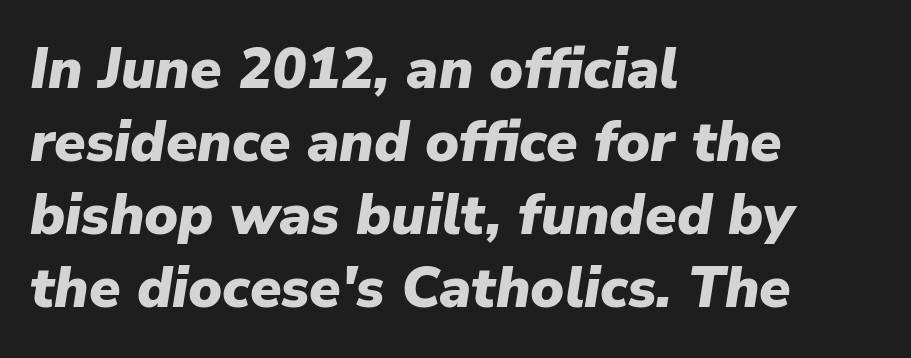
The image shows 57 px heavy type, italic (leaning right); set left-aligned, normal line spacing (1.28x), normal letter spacing, not underlined; low stroke contrast and a medium x-height.
